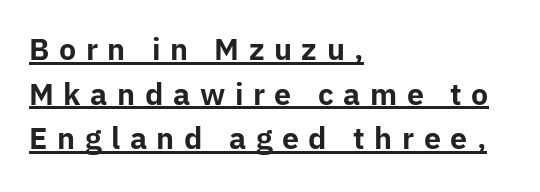
The letters carry no serifs — their stems end cleanly without finishing strokes. Style check: upright. The tracking reads as deliberately expanded to a designer's eye. Set as a true bold cut, around the 700 mark. Proportional: the letters do not fall into vertical columns. Is there an underline? Yes — a line sits under the letters.
